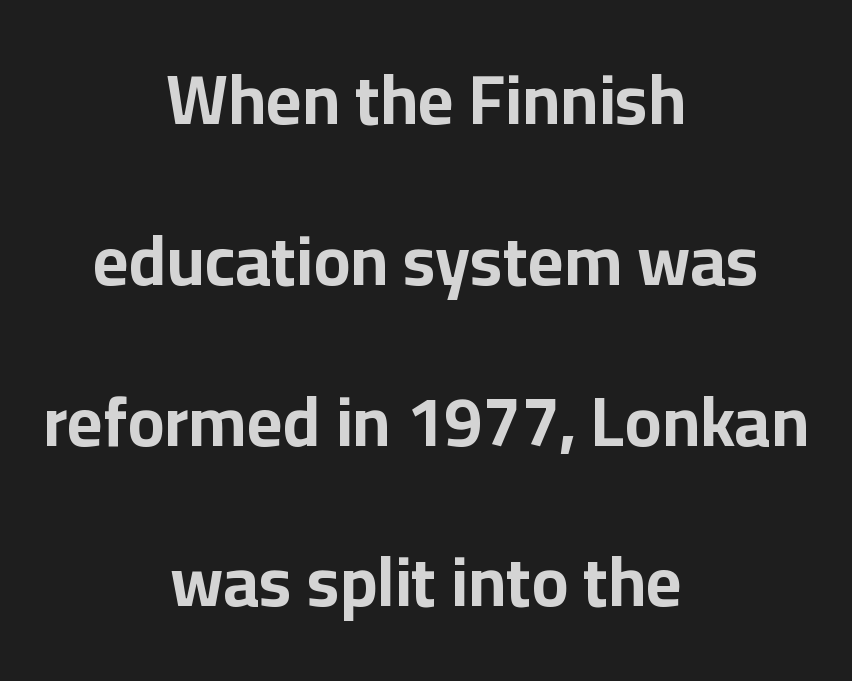
Examine the stroke ends and you'll find no serifs. In terms of weight, the rendering is a true, heavy bold. Note the varied advance widths — an 'i' is clearly narrower than an 'm'. Layout note: lines centered. Rule under the text: the space is simply empty.
